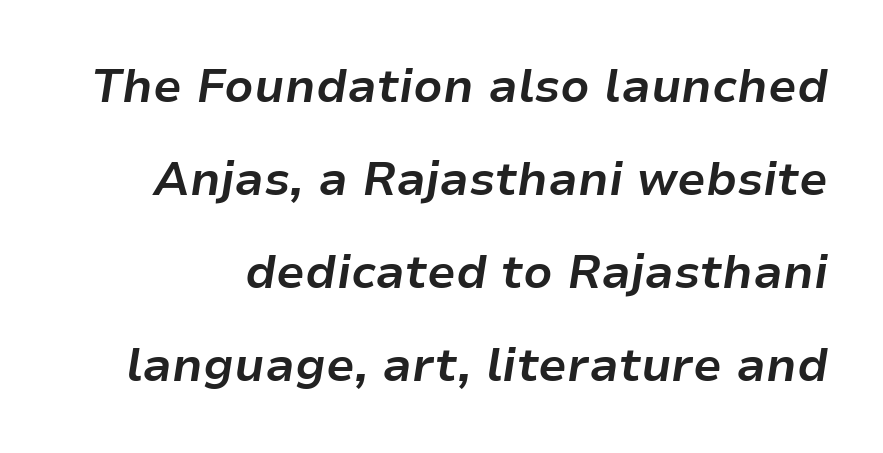
{"italic": "yes", "lean": "right", "slant_degrees": 9, "bold": "yes", "weight": "bold", "width": "normal", "stroke_contrast": "low", "x_height": "medium", "monospaced": "no", "underline": "no", "line_spacing": "loose", "line_spacing_ratio": 2.02, "letter_spacing": "normal", "letter_spacing_em": 0.0, "glyph_px": 46}
